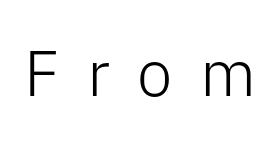
The image shows 64 px light sans-serif type, upright; set unusually wide letter spacing (+0.43 em), not underlined; low stroke contrast and a medium x-height.
